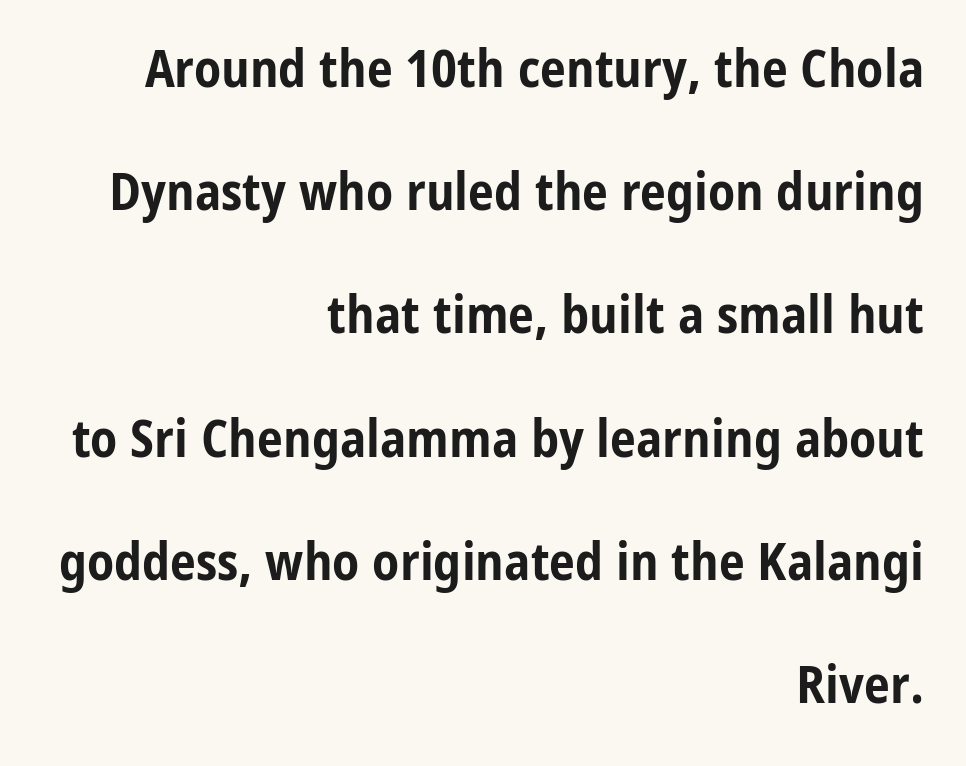
Q: Is the text bold? A: Yes.
Q: Is the text italic (slanted)? A: No, it is upright.
Q: Is the typeface a serif or a sans-serif typeface? A: Sans-serif.
Q: Is the text underlined? A: No.
Q: How is the paragraph aligned? A: Right-aligned.
Q: Is the spacing between letters normal or unusually wide? A: Normal.
Q: Is the spacing between lines tight, normal or loose? A: Loose.
Q: Width (condensed, normal, or wide)? A: Condensed.
Q: Stroke contrast? A: Low.
Q: x-height? A: Medium.
Q: Monospaced? A: No.
